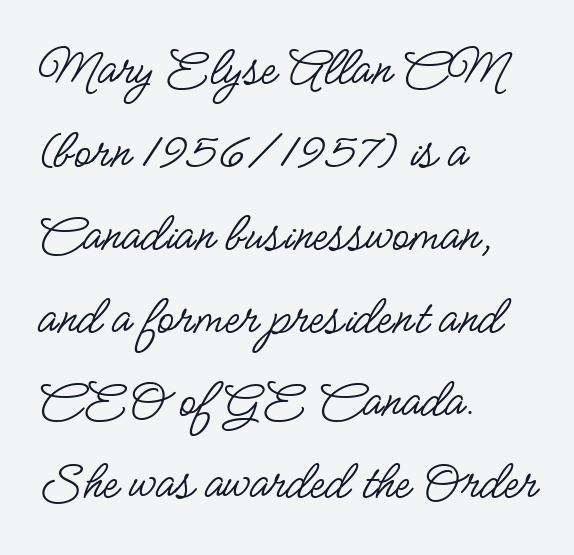
{"serif": "no", "bold": "no", "weight": "regular", "width": "condensed", "stroke_contrast": "low", "x_height": "small", "monospaced": "no", "underline": "no", "align": "left", "line_spacing": "normal", "line_spacing_ratio": 1.48, "letter_spacing": "normal", "letter_spacing_em": 0.0, "glyph_px": 56}
